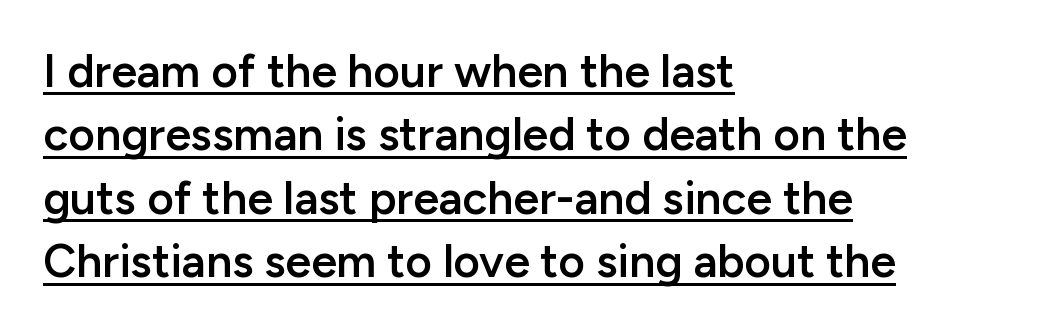
The image shows 46 px semibold sans-serif type, upright; set left-aligned, normal line spacing (1.38x), normal letter spacing, underlined; low stroke contrast and a medium x-height.
